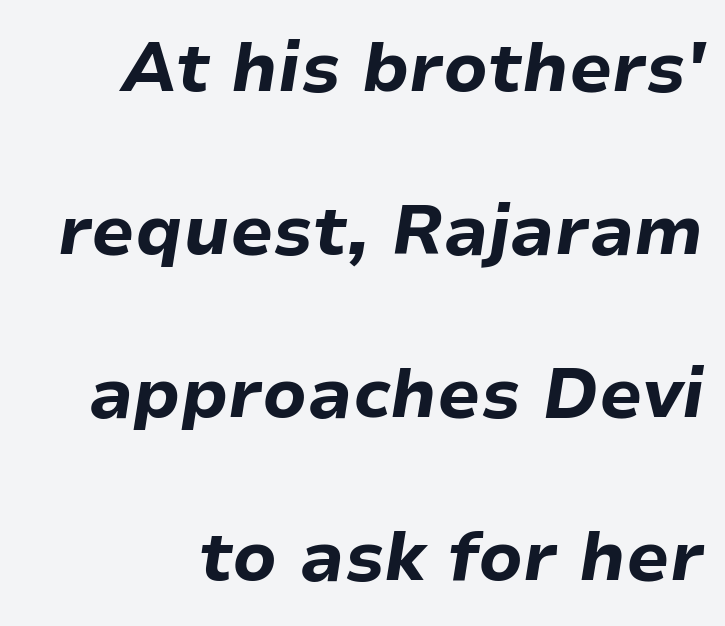
{"italic": "yes", "lean": "right", "slant_degrees": 9, "bold": "yes", "weight": "bold", "width": "normal", "stroke_contrast": "low", "x_height": "medium", "monospaced": "no", "underline": "no", "line_spacing": "loose", "line_spacing_ratio": 2.36, "letter_spacing": "normal", "letter_spacing_em": 0.0, "glyph_px": 69}
